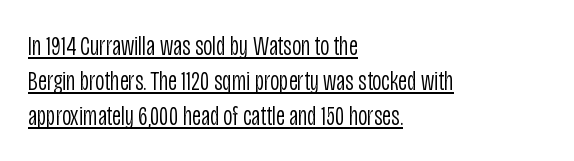
Glance below the letters and you will spot a drawn line. A typesetter would call this proportional, since set widths differ per character. The characters display no serif detailing; their extremities are plain. Leading matches the norm, producing a regular column. One-word summary of the alignment: left. The font sits on the lighter half of the weight spectrum, regular included.
